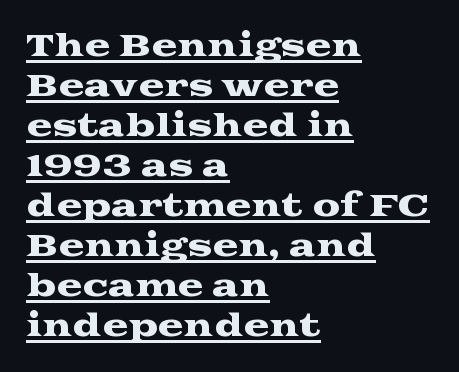
The image shows 31 px wide serif type, upright; set left-aligned, normal line spacing (1.29x), normal letter spacing, underlined; medium stroke contrast and a medium x-height.
